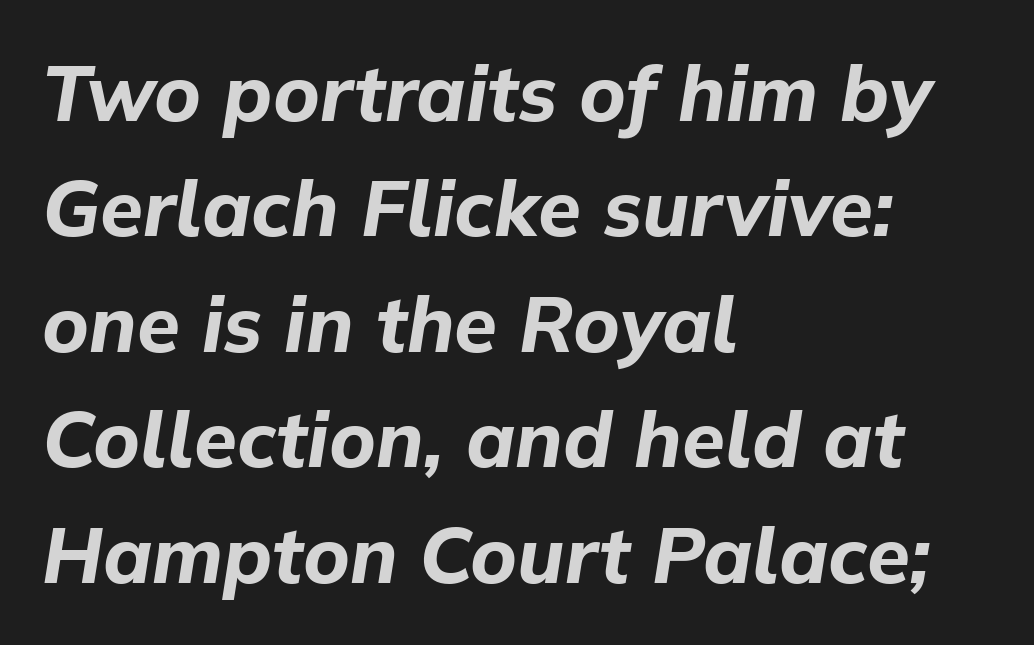
{"italic": "yes", "lean": "right", "slant_degrees": 9, "bold": "yes", "weight": "bold", "width": "normal", "stroke_contrast": "low", "x_height": "medium", "monospaced": "no", "underline": "no", "align": "left", "line_spacing": "normal", "line_spacing_ratio": 1.48, "letter_spacing": "normal", "letter_spacing_em": 0.0, "glyph_px": 78}
